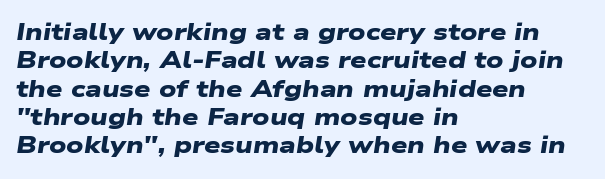
Words appear dense and cohesive because spacing is normal. A classic flush-left, rag-right setting is used for this passage. No word sits above an underline. The sample has been set heavy, in full bold.
